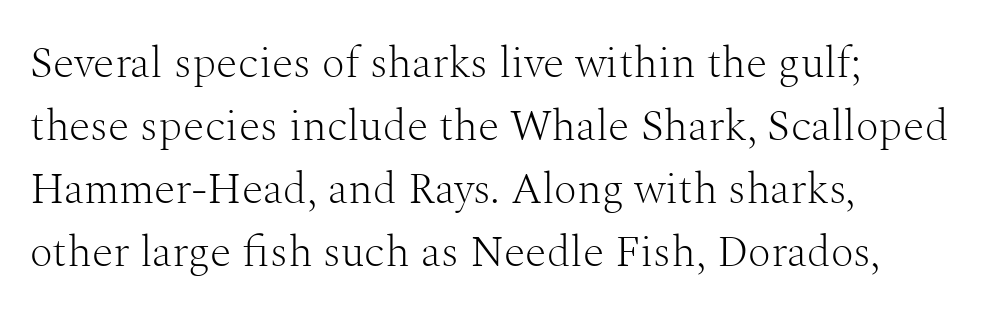
Q: Is the text bold? A: No.
Q: Is the text italic (slanted)? A: No, it is upright.
Q: Is the typeface a serif or a sans-serif typeface? A: Serif.
Q: Is the text underlined? A: No.
Q: How is the paragraph aligned? A: Left-aligned.
Q: Is the spacing between letters normal or unusually wide? A: Normal.
Q: Is the spacing between lines tight, normal or loose? A: Normal.
Q: Width (condensed, normal, or wide)? A: Normal.
Q: Stroke contrast? A: Medium.
Q: x-height? A: Medium.
Q: Monospaced? A: No.
